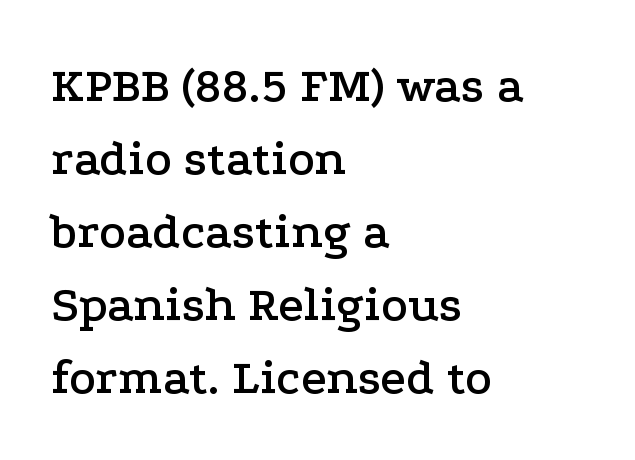
Q: Is the text italic (slanted)? A: No, it is upright.
Q: Is the typeface a serif or a sans-serif typeface? A: Serif.
Q: Is the text underlined? A: No.
Q: How is the paragraph aligned? A: Left-aligned.
Q: Is the spacing between letters normal or unusually wide? A: Normal.
Q: Is the spacing between lines tight, normal or loose? A: Normal.
Q: Width (condensed, normal, or wide)? A: Wide.
Q: Stroke contrast? A: Low.
Q: x-height? A: Medium.
Q: Monospaced? A: No.
